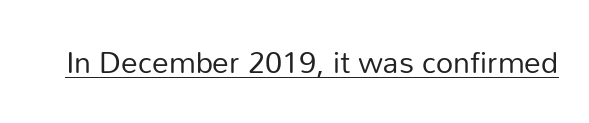
Q: Is the text bold? A: No.
Q: Is the text italic (slanted)? A: No, it is upright.
Q: Is the typeface a serif or a sans-serif typeface? A: Sans-serif.
Q: Is the text underlined? A: Yes.
Q: Is the spacing between letters normal or unusually wide? A: Normal.
Q: Width (condensed, normal, or wide)? A: Normal.
Q: Stroke contrast? A: Low.
Q: x-height? A: Medium.
Q: Monospaced? A: No.
